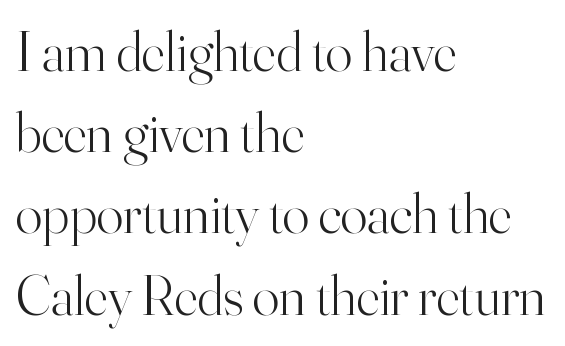
{"serif": "yes", "italic": "no", "bold": "no", "weight": "light", "width": "normal", "stroke_contrast": "high", "x_height": "small", "monospaced": "no", "underline": "no", "align": "left", "line_spacing": "normal", "line_spacing_ratio": 1.45, "letter_spacing": "normal", "letter_spacing_em": 0.0, "glyph_px": 56}
